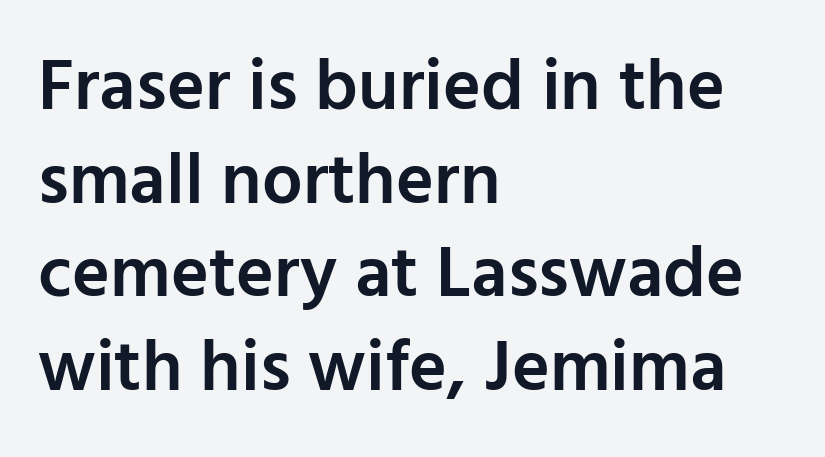
The image shows 72 px semibold sans-serif type, upright; set left-aligned, normal line spacing (1.3x), normal letter spacing, not underlined; low stroke contrast and a medium x-height.
